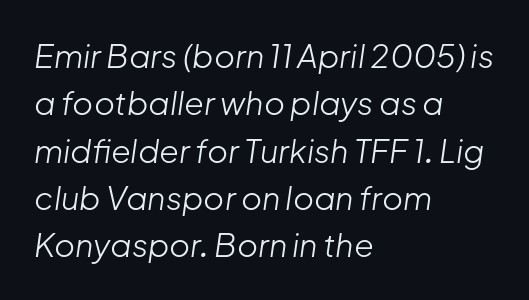
Q: Is the text bold? A: No.
Q: Is the text italic (slanted)? A: Yes, it leans right by about 8 degrees.
Q: Is the text underlined? A: No.
Q: How is the paragraph aligned? A: Left-aligned.
Q: Is the spacing between letters normal or unusually wide? A: Normal.
Q: Is the spacing between lines tight, normal or loose? A: Normal.
Q: Width (condensed, normal, or wide)? A: Normal.
Q: Stroke contrast? A: Low.
Q: x-height? A: Medium.
Q: Monospaced? A: No.
